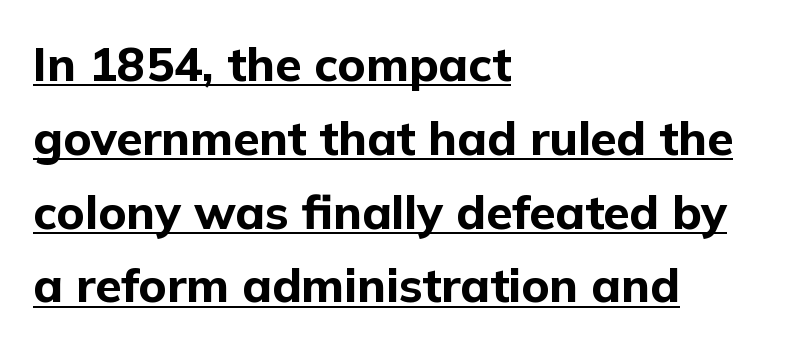
The image shows 47 px bold sans-serif type, upright; set left-aligned, normal line spacing (1.57x), normal letter spacing, underlined; low stroke contrast and a medium x-height.
